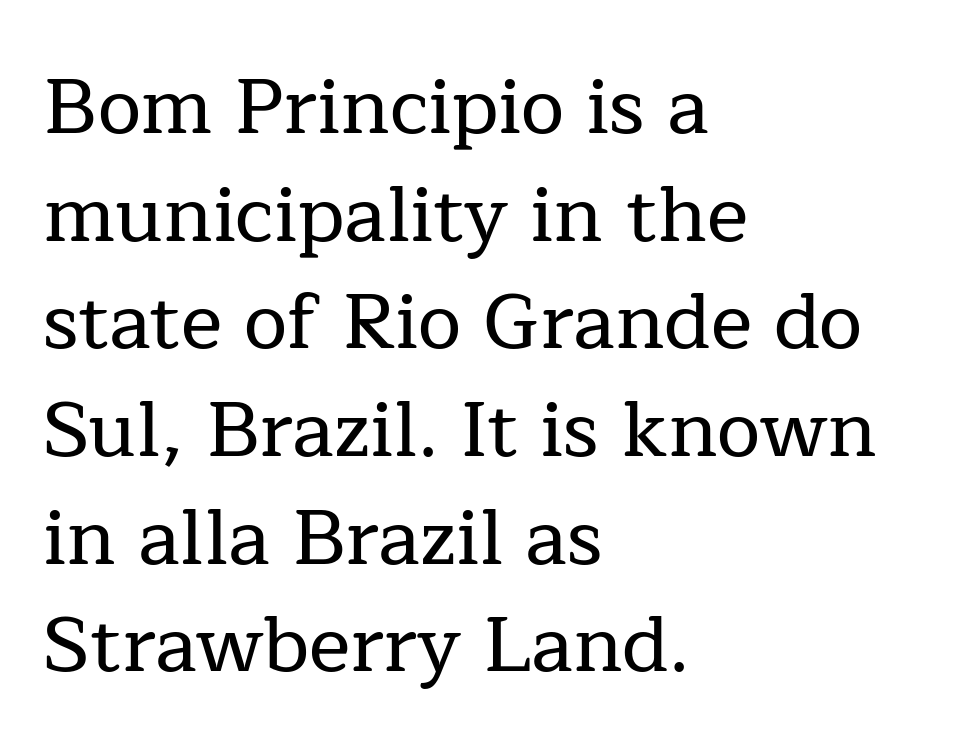
Reading down the column, the eye jumps a familiar distance to each next line. Quick note: underline off. Teacher's note: observe the even left margin — that is flush-left alignment. Think of a printed novel: that variable character pitch is what you see here. Examine the stroke ends and you'll spot serifs.
